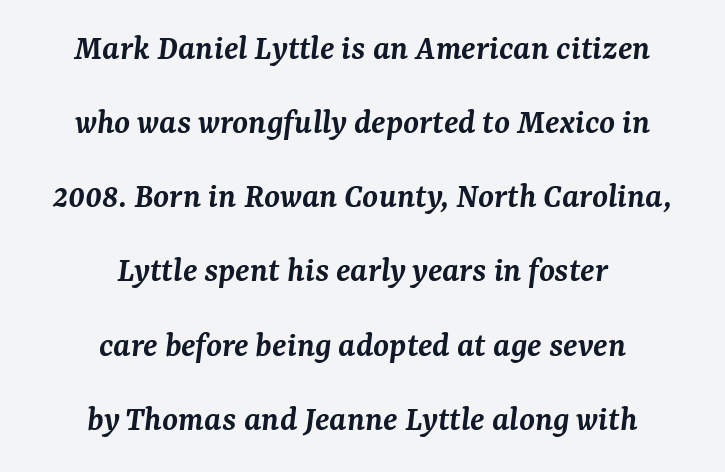
{"serif": "yes", "italic": "yes", "lean": "right", "slant_degrees": 7, "bold": "semi", "weight": "semibold", "width": "normal", "stroke_contrast": "medium", "x_height": "medium", "monospaced": "no", "underline": "no", "align": "center", "line_spacing": "loose", "line_spacing_ratio": 2.06, "letter_spacing": "normal", "letter_spacing_em": 0.0, "glyph_px": 36}
